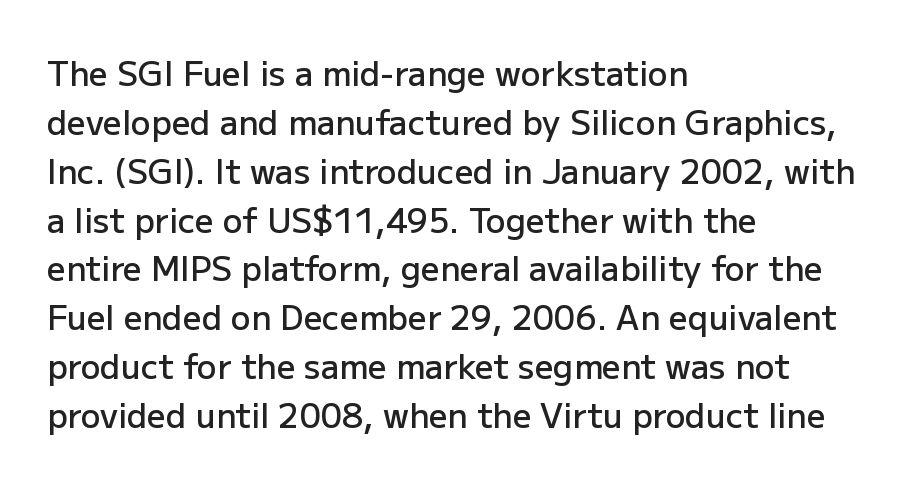
Q: Is the text bold? A: Semi-bold.
Q: Is the text italic (slanted)? A: No, it is upright.
Q: Is the typeface a serif or a sans-serif typeface? A: Sans-serif.
Q: Is the text underlined? A: No.
Q: How is the paragraph aligned? A: Left-aligned.
Q: Is the spacing between letters normal or unusually wide? A: Normal.
Q: Is the spacing between lines tight, normal or loose? A: Normal.
Q: Width (condensed, normal, or wide)? A: Normal.
Q: Stroke contrast? A: Low.
Q: x-height? A: Medium.
Q: Monospaced? A: No.
